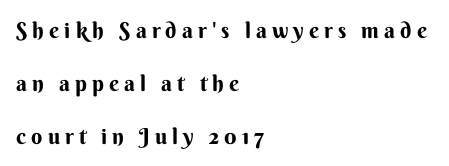
{"italic": "no", "bold": "yes", "underline": "no", "align": "left", "line_spacing": "loose", "line_spacing_ratio": 2.4, "letter_spacing": "wide", "letter_spacing_em": 0.23, "glyph_px": 22}
